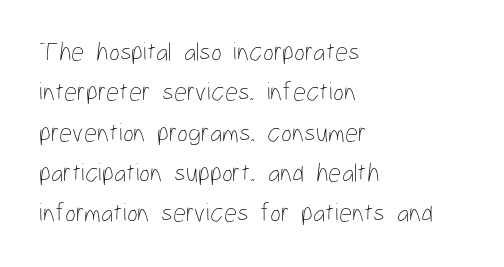
{"italic": "no", "bold": "no", "underline": "no", "align": "left", "line_spacing": "normal", "line_spacing_ratio": 1.55, "letter_spacing": "normal", "letter_spacing_em": 0.0, "glyph_px": 26}
